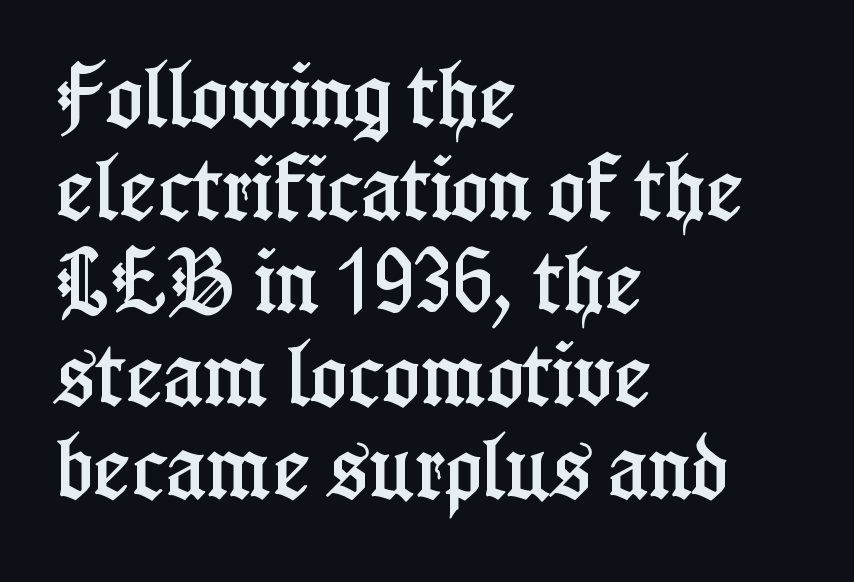
The image shows 70 px condensed serif type, upright; set left-aligned, normal line spacing (1.33x), normal letter spacing, not underlined; low stroke contrast and a medium x-height.
